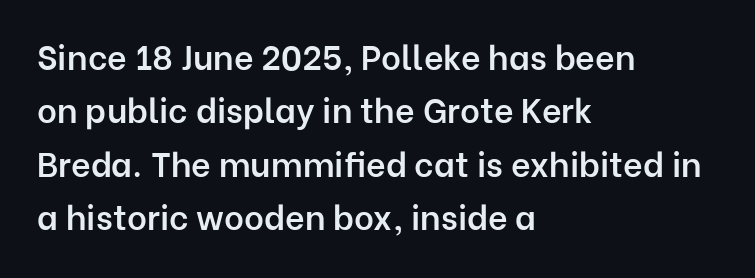
The image shows 34 px semibold sans-serif type, upright; set left-aligned, normal line spacing (1.57x), normal letter spacing, not underlined; low stroke contrast and a medium x-height.
